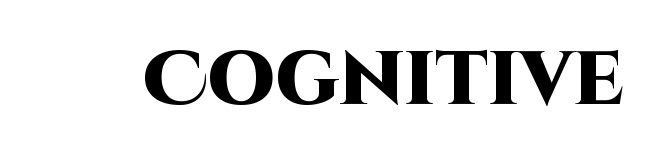
The image shows 75 px heavy sans-serif type, upright; set normal letter spacing, not underlined; high stroke contrast and a large x-height.
